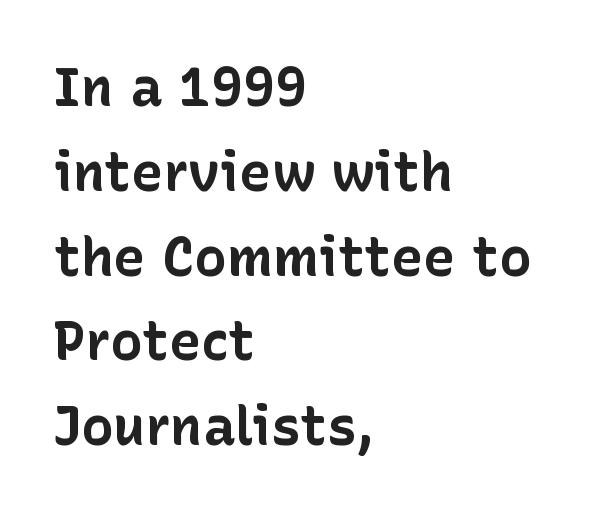
Notice how the stems are strictly vertical — no italics here. The lines sit at an ordinary, default distance from one another. Plenty of ink on the page — the face is bold. Line beginnings align vertically; line endings do not.
